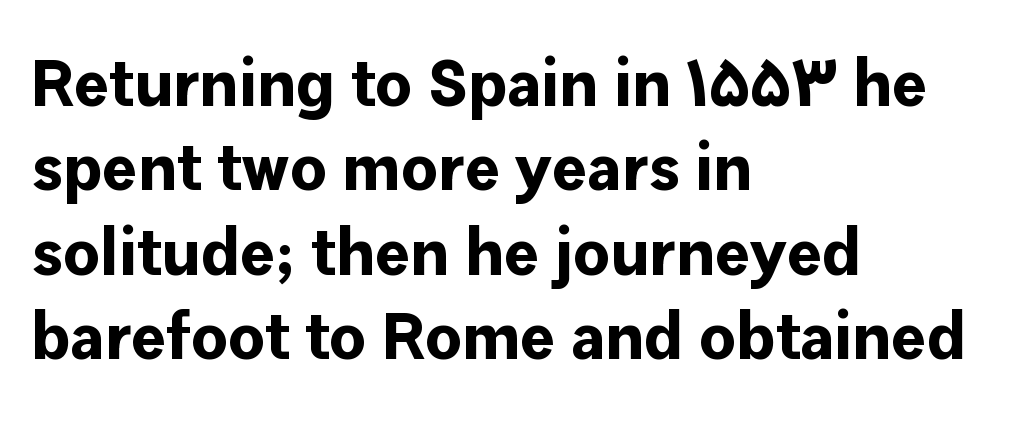
{"serif": "no", "italic": "no", "bold": "yes", "weight": "bold", "width": "normal", "stroke_contrast": "low", "x_height": "medium", "monospaced": "no", "underline": "no", "align": "left", "line_spacing": "normal", "line_spacing_ratio": 1.28, "letter_spacing": "normal", "letter_spacing_em": 0.0, "glyph_px": 66}
